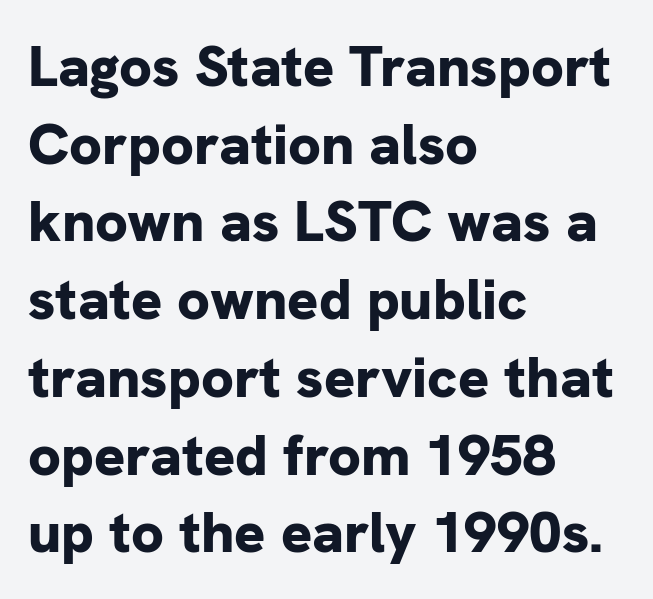
Does the type have serifs? No, each stem ends abruptly. How would I describe the line gaps? Plain and ordinary. Spacing verdict: proportional, widths tailored to each character. Caption: bold face, heavy strokes. Underlining? Definitely not there.
